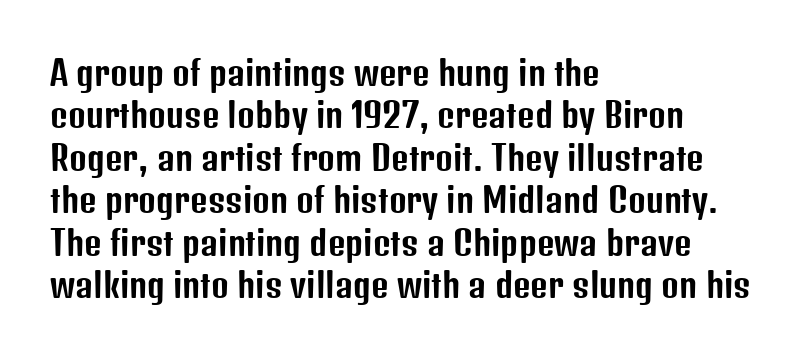
Q: Is the text italic (slanted)? A: No, it is upright.
Q: Is the typeface a serif or a sans-serif typeface? A: Sans-serif.
Q: Is the text underlined? A: No.
Q: How is the paragraph aligned? A: Left-aligned.
Q: Is the spacing between letters normal or unusually wide? A: Normal.
Q: Is the spacing between lines tight, normal or loose? A: Normal.
Q: Width (condensed, normal, or wide)? A: Condensed.
Q: Stroke contrast? A: Low.
Q: x-height? A: Medium.
Q: Monospaced? A: No.
